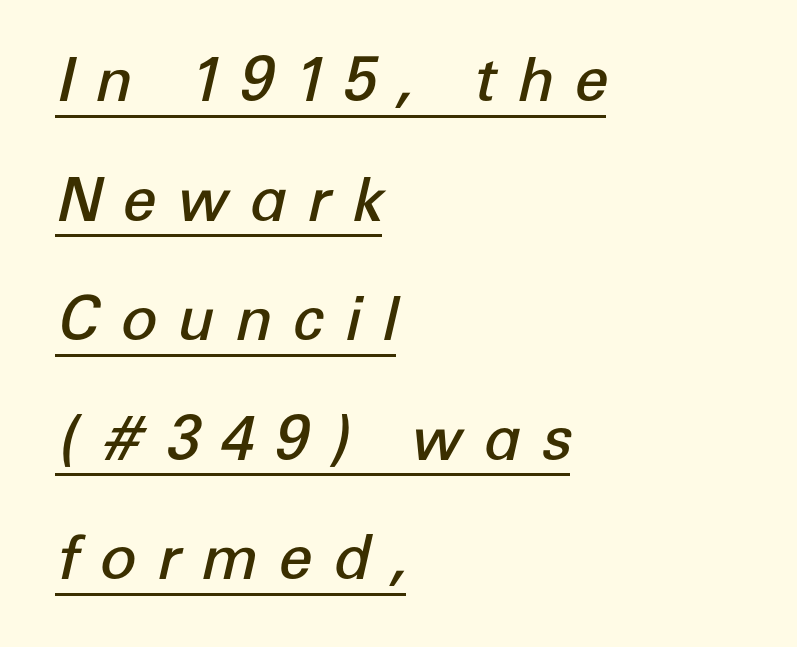
{"italic": "yes", "lean": "right", "slant_degrees": 12, "bold": "semi", "weight": "semibold", "width": "normal", "stroke_contrast": "low", "x_height": "medium", "monospaced": "no", "underline": "yes", "align": "left", "line_spacing": "loose", "line_spacing_ratio": 1.96, "letter_spacing": "wide", "letter_spacing_em": 0.33, "glyph_px": 61}
